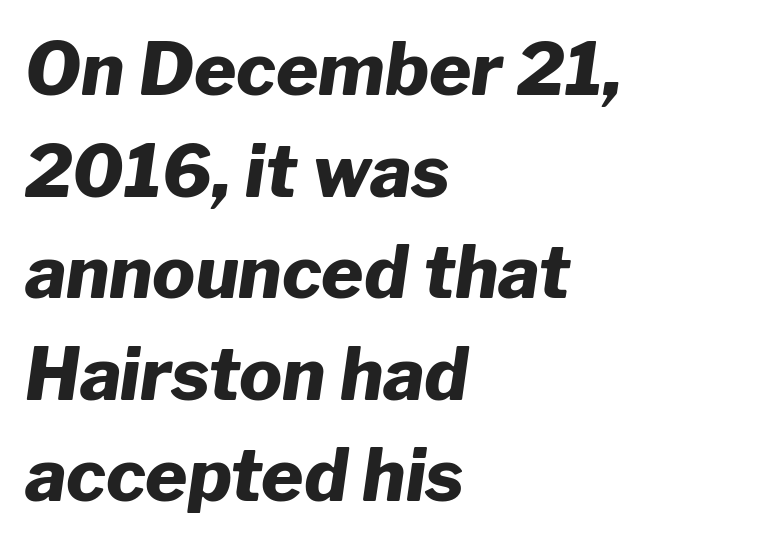
Q: Is the text bold? A: Yes.
Q: Is the text italic (slanted)? A: Yes, it leans right by about 8 degrees.
Q: Is the text underlined? A: No.
Q: How is the paragraph aligned? A: Left-aligned.
Q: Is the spacing between letters normal or unusually wide? A: Normal.
Q: Is the spacing between lines tight, normal or loose? A: Normal.
Q: Width (condensed, normal, or wide)? A: Normal.
Q: Stroke contrast? A: Low.
Q: x-height? A: Medium.
Q: Monospaced? A: No.
